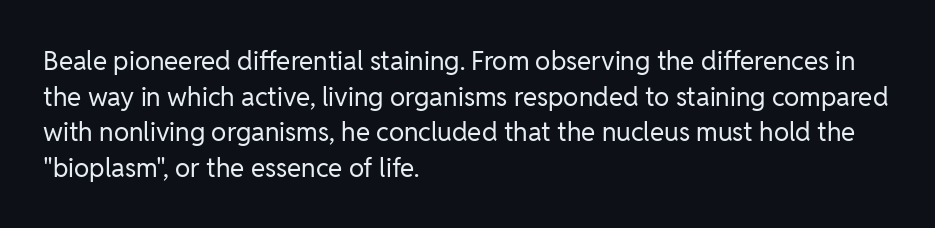
Q: Is the text bold? A: No.
Q: Is the text italic (slanted)? A: No, it is upright.
Q: Is the text underlined? A: No.
Q: How is the paragraph aligned? A: Left-aligned.
Q: Is the spacing between letters normal or unusually wide? A: Normal.
Q: Is the spacing between lines tight, normal or loose? A: Normal.
